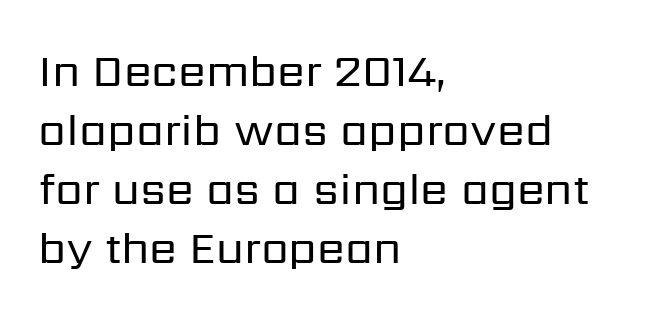
{"serif": "no", "italic": "no", "bold": "no", "weight": "regular", "width": "normal", "stroke_contrast": "low", "x_height": "medium", "monospaced": "no", "underline": "no", "align": "left", "line_spacing": "normal", "line_spacing_ratio": 1.31, "letter_spacing": "normal", "letter_spacing_em": 0.0, "glyph_px": 45}
